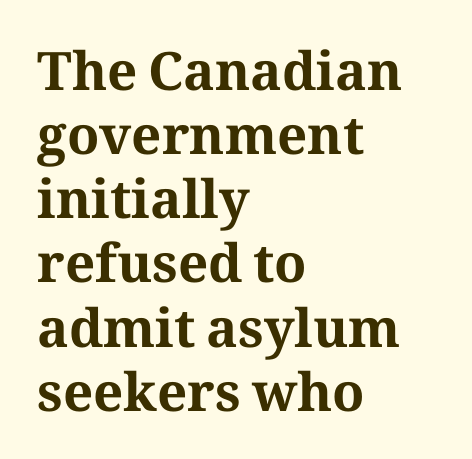
In terms of posture, this sample is upright. Descender tails drop into unmarked territory. This sample is left-justified, so line endings fall wherever the words run out. You could not count columns in this text — the font is proportionally spaced. Emphasis by weight is at full strength: bold.
